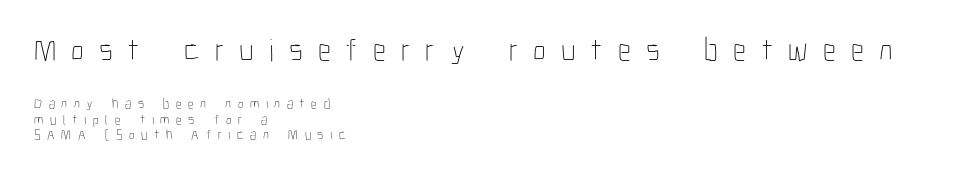
Q: Is the text bold? A: No.
Q: Is the text italic (slanted)? A: No, it is upright.
Q: Is the text underlined? A: No.
Q: How is the paragraph aligned? A: Left-aligned.
Q: Is the spacing between letters normal or unusually wide? A: Unusually wide.
Q: Is the spacing between lines tight, normal or loose? A: Tight.
Q: Which block of text is set in a larger size, the first (top) or the second (bottom)? A: The first (top) one.
Q: Width (condensed, normal, or wide)? A: Condensed.
Q: Stroke contrast? A: Low.
Q: x-height? A: Medium.
Q: Monospaced? A: No.
